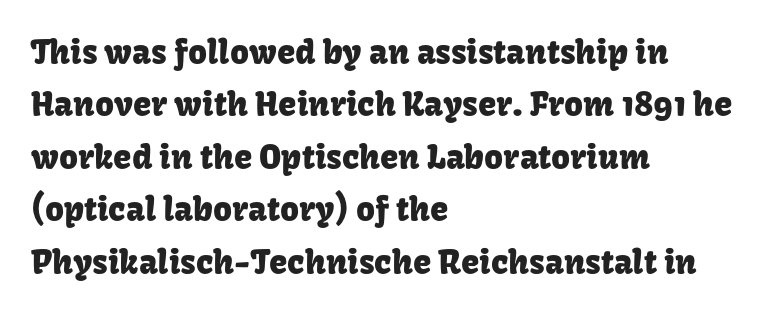
{"serif": "no", "italic": "no", "width": "normal", "stroke_contrast": "low", "x_height": "medium", "monospaced": "no", "underline": "no", "align": "left", "line_spacing": "normal", "line_spacing_ratio": 1.59, "letter_spacing": "normal", "letter_spacing_em": 0.0, "glyph_px": 33}
